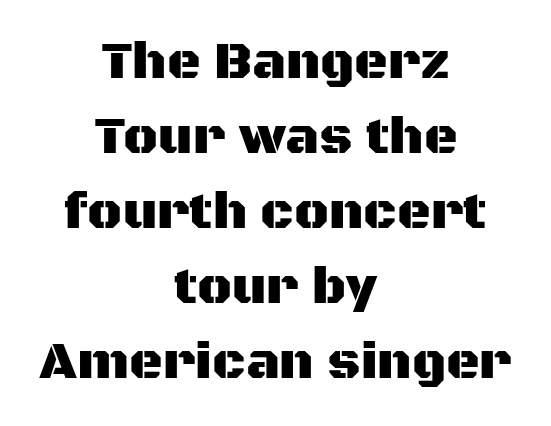
The rows are spaced the way most documents space them. The rag falls on both sides of this text block equally. The glyphs are unaccompanied by any horizontal stroke below them. A typesetter would call this zero additional tracking.
